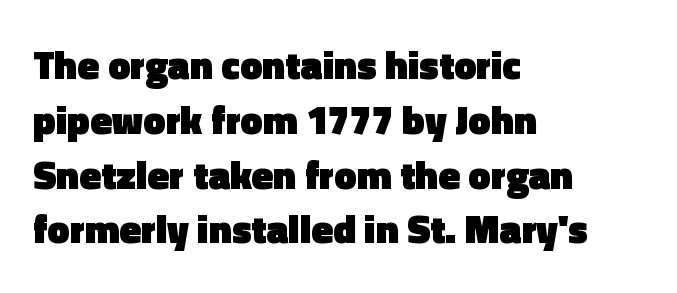
{"serif": "no", "italic": "no", "bold": "yes", "weight": "heavy", "width": "normal", "x_height": "medium", "monospaced": "no", "underline": "no", "align": "left", "line_spacing": "normal", "line_spacing_ratio": 1.37, "letter_spacing": "normal", "letter_spacing_em": 0.0, "glyph_px": 40}
